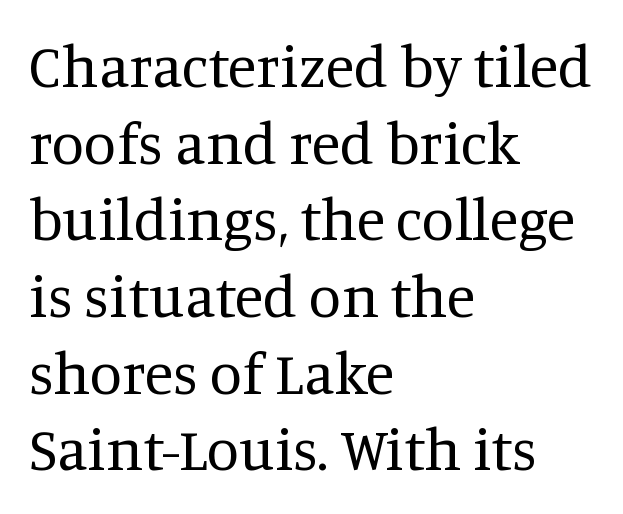
Reading down the column, the eye jumps a familiar distance to each next line. These lines are set flush left with a ragged right edge. There is no visible air inserted between adjacent glyphs. Unmarked baselines from the first word to the last.
